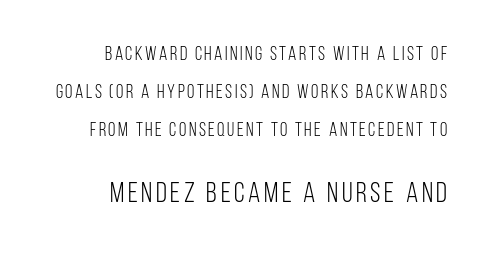
Q: Is the text bold? A: No.
Q: Is the text italic (slanted)? A: No, it is upright.
Q: Is the typeface a serif or a sans-serif typeface? A: Sans-serif.
Q: Is the text underlined? A: No.
Q: Is the spacing between lines tight, normal or loose? A: Loose.
Q: Which block of text is set in a larger size, the first (top) or the second (bottom)? A: The second (bottom) one.
Q: Width (condensed, normal, or wide)? A: Condensed.
Q: Stroke contrast? A: Low.
Q: x-height? A: Large.
Q: Monospaced? A: No.
